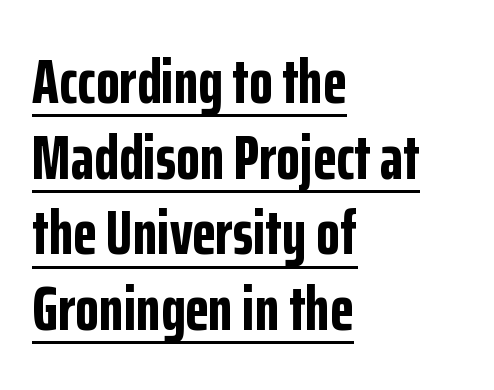
The image shows 62 px bold, condensed sans-serif type, upright; set left-aligned, line spacing 1.22x, normal letter spacing, underlined; low stroke contrast and a medium x-height.
